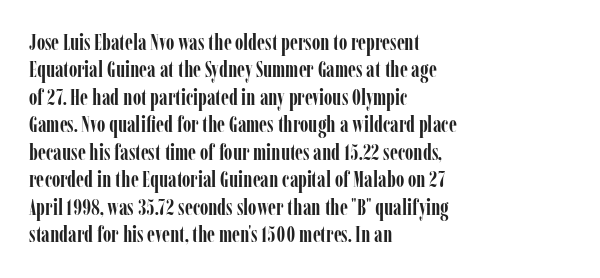
Only glyphs here, with clear space below each row. The type sits square on the baseline with zero lean. Short note: letters normally spaced. Summary of vertical rhythm: regular, with standard interline spacing. Thick stems and heavy bowls — unmistakably bold. Short and long lines alike share a common starting point at left.
